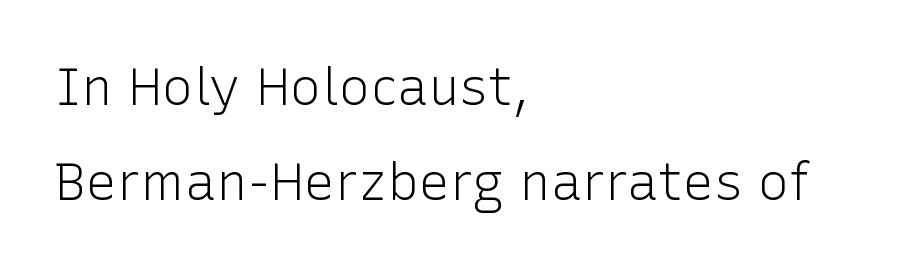
The image shows 52 px light sans-serif type, upright; set left-aligned, line spacing 1.83x, normal letter spacing, not underlined; low stroke contrast and a medium x-height.
